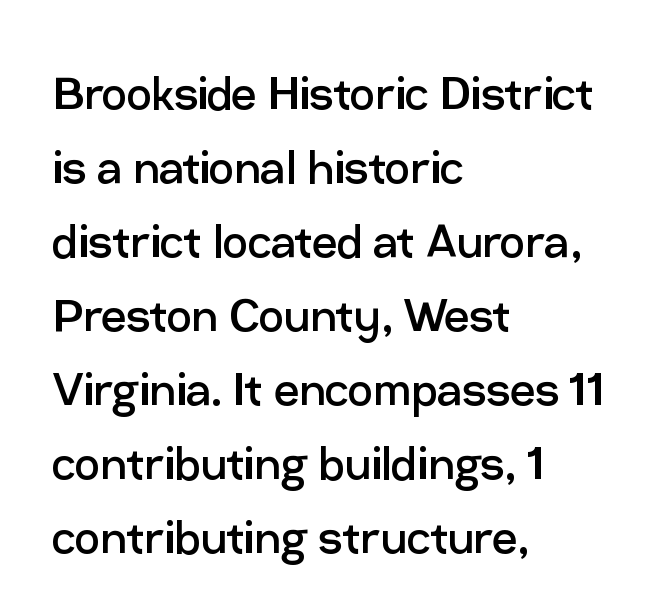
{"serif": "no", "italic": "no", "bold": "no", "weight": "regular", "width": "normal", "stroke_contrast": "low", "x_height": "medium", "monospaced": "no", "underline": "no", "align": "left", "line_spacing": "normal", "line_spacing_ratio": 1.32, "letter_spacing": "normal", "letter_spacing_em": 0.0, "glyph_px": 56}
